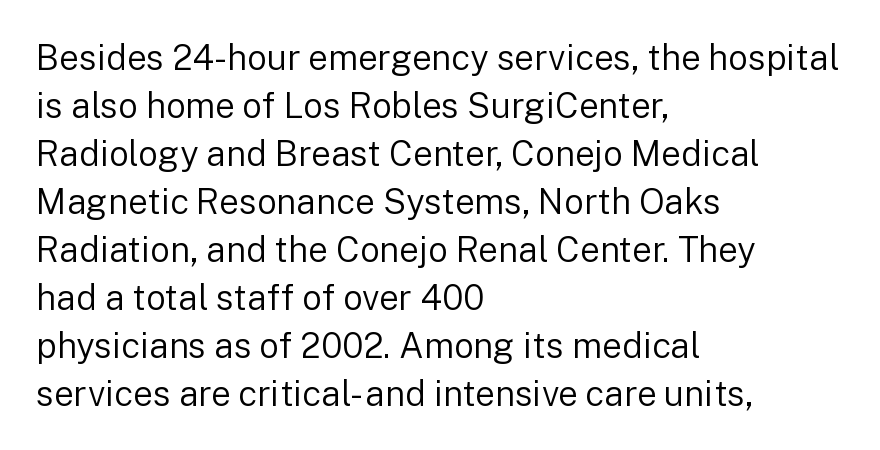
Each row of text sits above clean, open space. A sans-serif font was chosen for this passage. Vertically, the passage feels balanced, rows spaced as you'd expect. Proportional: the letters do not fall into vertical columns.
